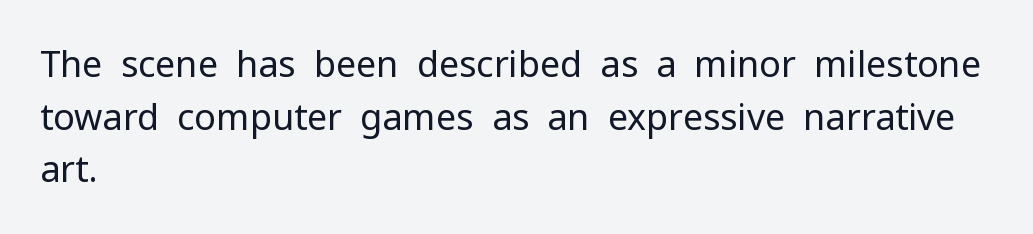
Q: Is the text bold? A: No.
Q: Is the text italic (slanted)? A: No, it is upright.
Q: Is the typeface a serif or a sans-serif typeface? A: Sans-serif.
Q: Is the text underlined? A: No.
Q: How is the paragraph aligned? A: Left-aligned.
Q: Is the spacing between letters normal or unusually wide? A: Normal.
Q: Is the spacing between lines tight, normal or loose? A: Normal.
Q: Width (condensed, normal, or wide)? A: Normal.
Q: Stroke contrast? A: Low.
Q: x-height? A: Medium.
Q: Monospaced? A: No.
